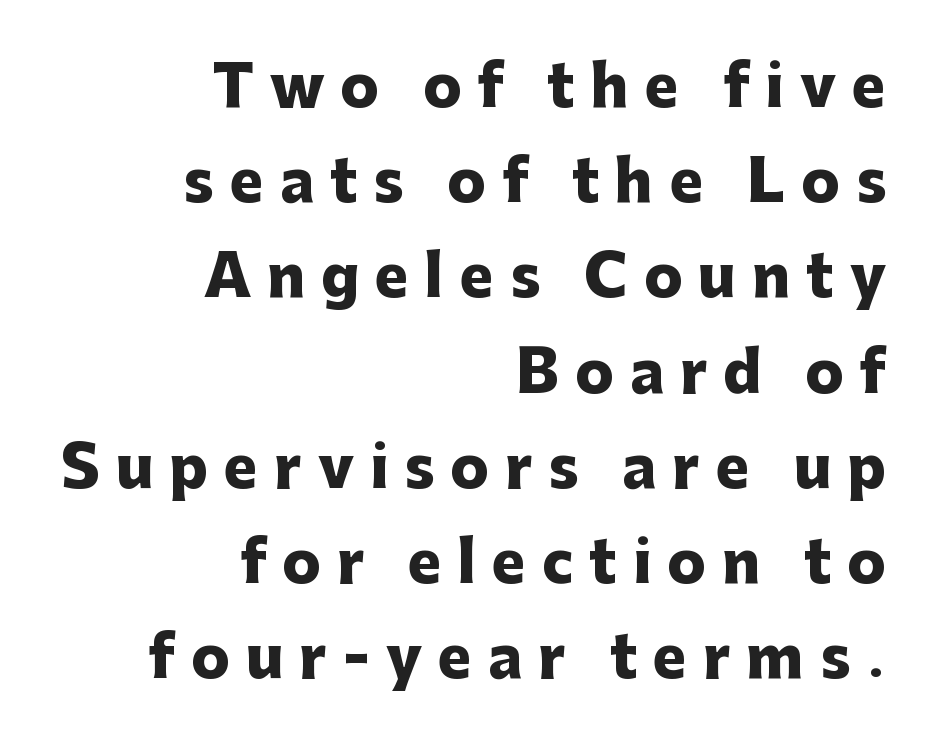
The image shows 57 px heavy sans-serif type, upright; set right-aligned, normal line spacing (1.67x), unusually wide letter spacing (+0.28 em), not underlined; low stroke contrast and a medium x-height.
